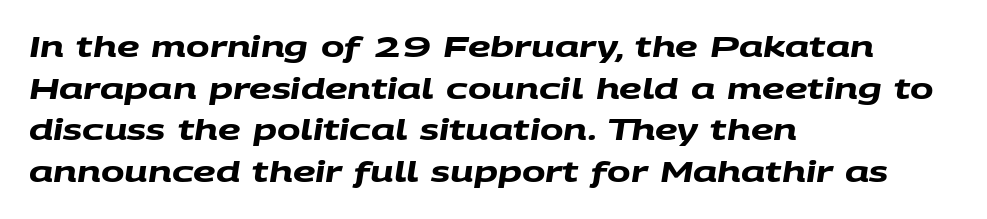
The image shows 28 px heavy, wide sans-serif type; set left-aligned, normal line spacing (1.49x), normal letter spacing, not underlined; medium stroke contrast and a large x-height.
